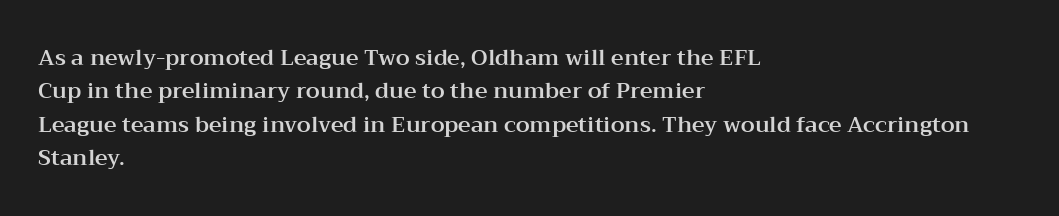
Q: Is the text italic (slanted)? A: No, it is upright.
Q: Is the text underlined? A: No.
Q: How is the paragraph aligned? A: Left-aligned.
Q: Is the spacing between letters normal or unusually wide? A: Normal.
Q: Is the spacing between lines tight, normal or loose? A: Normal.
